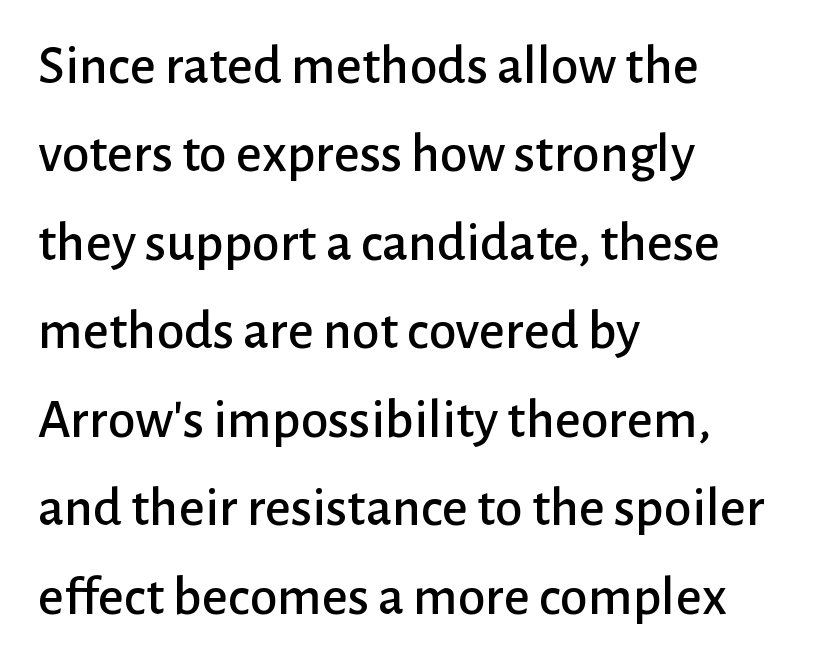
The typeface chosen for these lines omits serifs. Interline gaps are of average width in this sample. A classic flush-left, rag-right setting is used for this passage. Check the space under the baseline: it is left empty.
